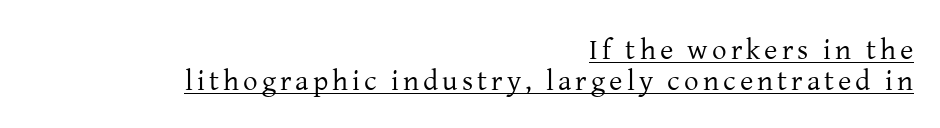
The image shows 29 px regular-weight serif type, upright; set right-aligned, tight line spacing (1.06x), underlined; low stroke contrast and a medium x-height.
